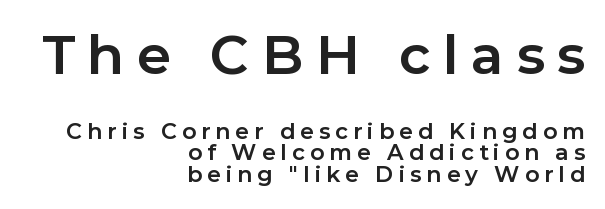
Q: Is the text bold? A: Yes.
Q: Is the text italic (slanted)? A: No, it is upright.
Q: Is the typeface a serif or a sans-serif typeface? A: Sans-serif.
Q: Is the text underlined? A: No.
Q: How is the paragraph aligned? A: Right-aligned.
Q: Is the spacing between letters normal or unusually wide? A: Unusually wide.
Q: Is the spacing between lines tight, normal or loose? A: Tight.
Q: Which block of text is set in a larger size, the first (top) or the second (bottom)? A: The first (top) one.
Q: Width (condensed, normal, or wide)? A: Normal.
Q: Stroke contrast? A: Low.
Q: x-height? A: Medium.
Q: Monospaced? A: No.
